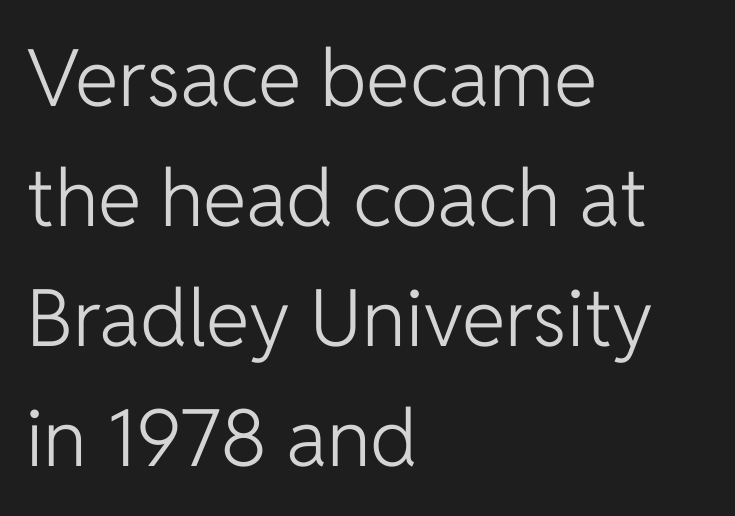
Line beginnings align vertically; line endings do not. Do the characters align in a grid? No, the font is proportional. Glyph-to-glyph distance matches everyday printed text. Nobody drew a line under any word here. These lines are composed in type without serifs.
